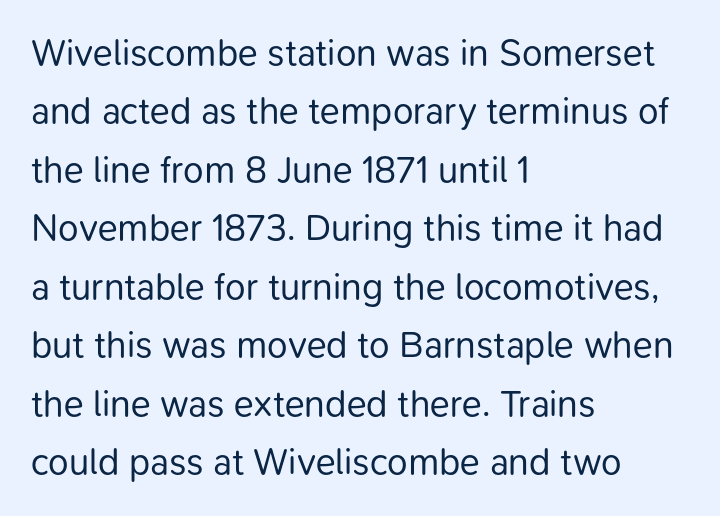
{"serif": "no", "italic": "no", "bold": "no", "weight": "regular", "width": "normal", "stroke_contrast": "low", "x_height": "medium", "monospaced": "no", "underline": "no", "align": "left", "line_spacing": "normal", "line_spacing_ratio": 1.58, "letter_spacing": "normal", "letter_spacing_em": 0.0, "glyph_px": 37}
